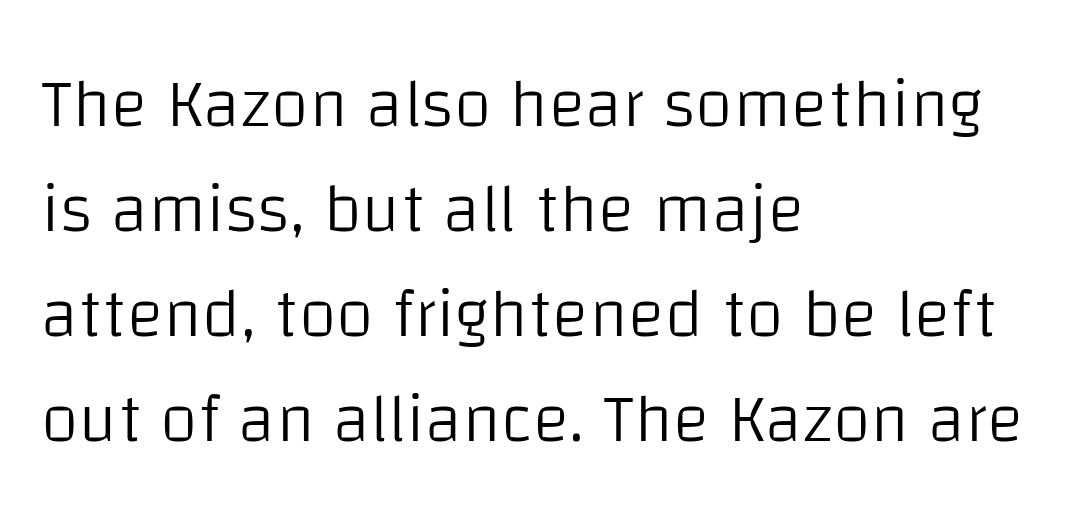
Looks like regular typesetting: each glyph gets only the width it needs. Serifs: no, the terminals of the letterforms are clean. Letters rest on an invisible, unmarked baseline. The characters are drawn with everyday or finer stroke widths. A classic flush-left, rag-right setting is used for this passage. Ordinary non-slanted type is in use.
